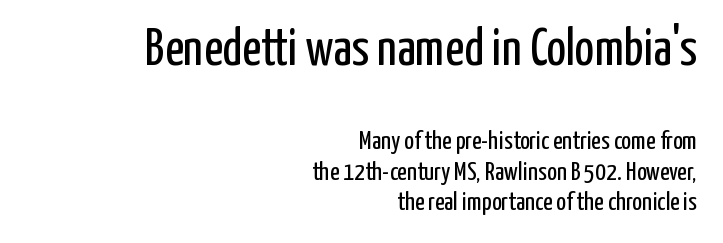
{"serif": "no", "italic": "no", "bold": "no", "weight": "regular", "width": "condensed", "stroke_contrast": "low", "x_height": "medium", "monospaced": "no", "underline": "no", "align": "right", "line_spacing_ratio": 1.18, "letter_spacing": "normal", "letter_spacing_em": 0.0, "larger_block": "first", "size_ratio": 2.0, "glyph_px": 52}
